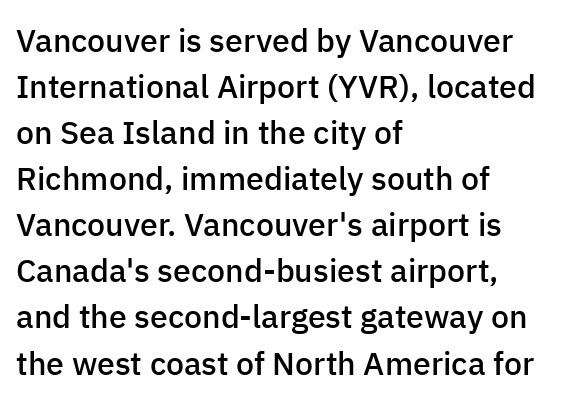
The image shows 32 px semibold sans-serif type, upright; set left-aligned, normal line spacing (1.44x), normal letter spacing, not underlined; low stroke contrast and a medium x-height.
